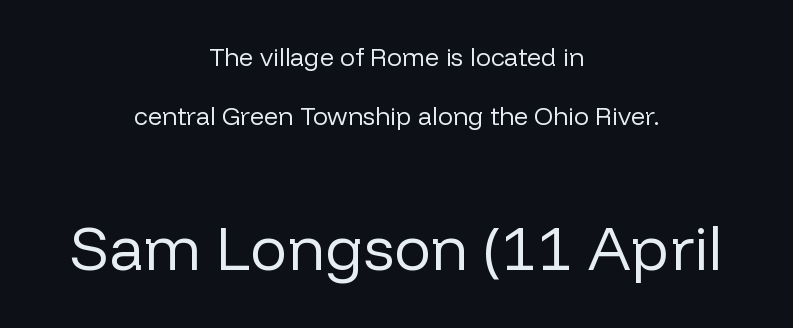
The image shows 62 px regular-weight sans-serif type, upright; set centered, loose line spacing (2.35x), normal letter spacing, not underlined; the second (bottom) block is 2.48x larger; low stroke contrast and a medium x-height.
